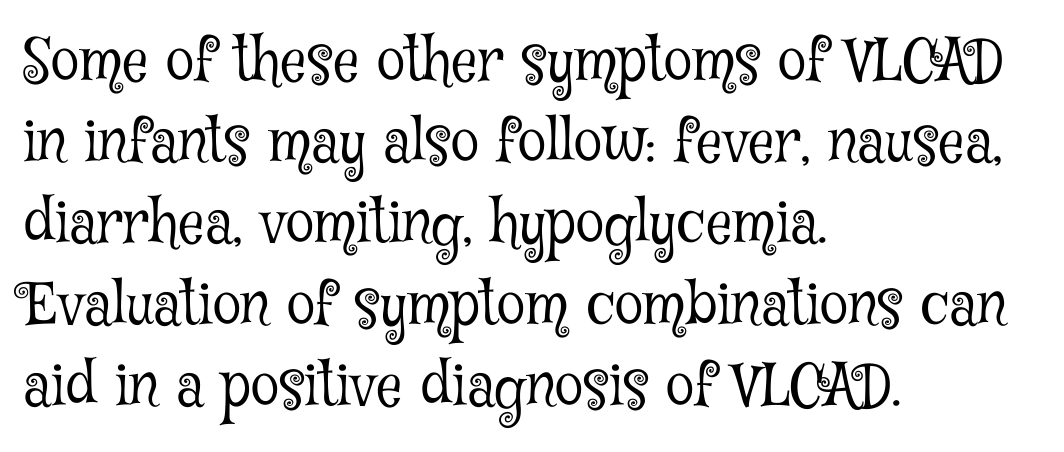
The image shows 58 px light, condensed serif type, upright; set left-aligned, normal line spacing (1.4x), normal letter spacing, not underlined; low stroke contrast and a medium x-height.
